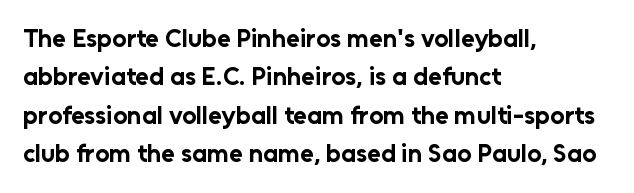
Here the glyphs are tracked normally, forming tight word shapes. Does the weight exceed regular? Yes, all the way to bold. The text block is weighted toward the left margin, trailing off unevenly rightward. Style check: upright. Notice how descenders clear the ascenders below comfortably — that's standard leading. Glance below the letters and you will spot only blank space.
